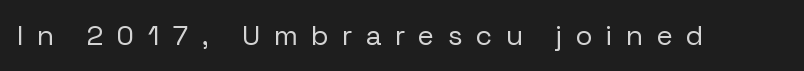
The image shows 28 px regular-weight sans-serif type, upright; set unusually wide letter spacing (+0.49 em), not underlined; low stroke contrast and a medium x-height.
